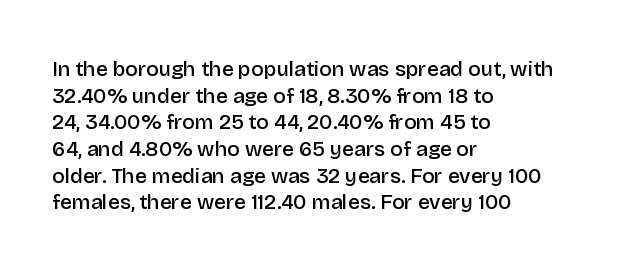
Q: Is the text bold? A: Semi-bold.
Q: Is the text italic (slanted)? A: No, it is upright.
Q: Is the text underlined? A: No.
Q: How is the paragraph aligned? A: Left-aligned.
Q: Is the spacing between letters normal or unusually wide? A: Normal.
Q: Is the spacing between lines tight, normal or loose? A: Normal.
